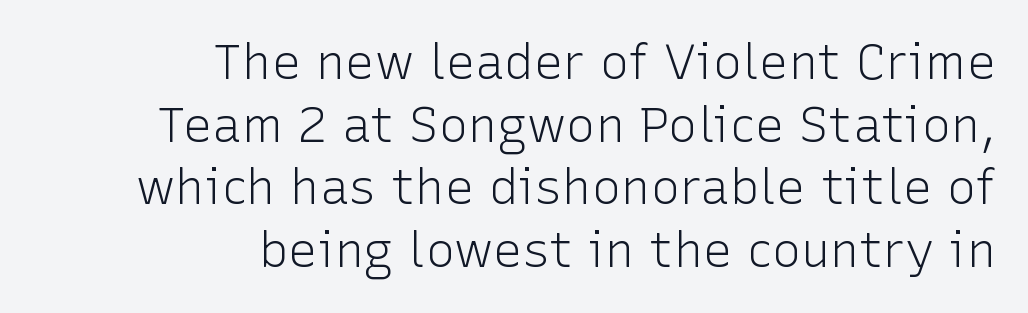
Q: Is the text bold? A: No.
Q: Is the text italic (slanted)? A: No, it is upright.
Q: Is the typeface a serif or a sans-serif typeface? A: Sans-serif.
Q: Is the text underlined? A: No.
Q: How is the paragraph aligned? A: Right-aligned.
Q: Is the spacing between letters normal or unusually wide? A: Normal.
Q: Is the spacing between lines tight, normal or loose? A: Normal.
Q: Width (condensed, normal, or wide)? A: Normal.
Q: Stroke contrast? A: Low.
Q: x-height? A: Medium.
Q: Monospaced? A: No.
